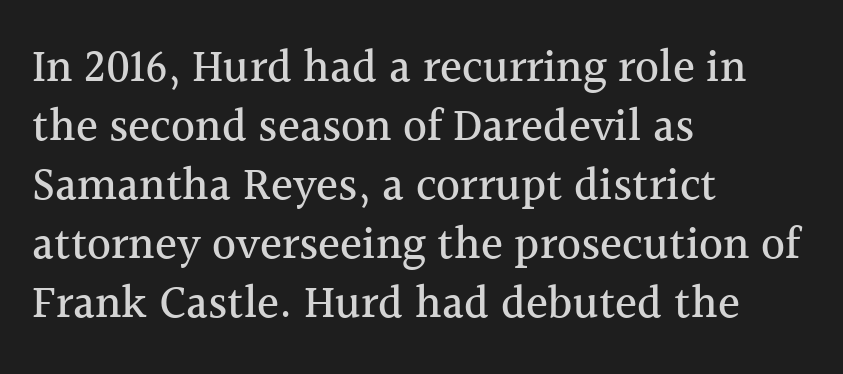
Plain, unruled lines of type. The text block is weighted toward the left margin, trailing off unevenly rightward. Every character sits straight up, as roman type does. The space between consecutive lines is moderate. The line texture is even and compact thanks to regular tracking. Character widths vary here, with narrow letters taking less room than wide ones.
